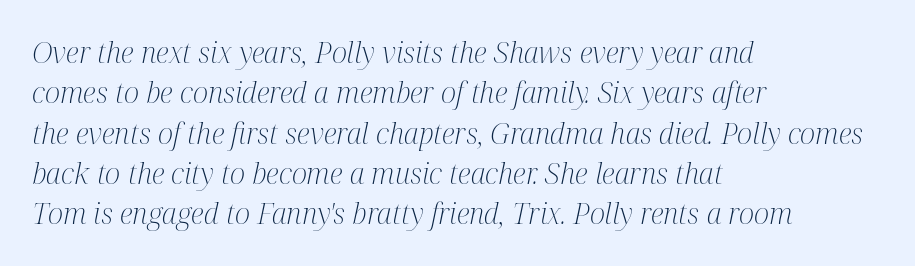
Q: Is the text bold? A: No.
Q: Is the text italic (slanted)? A: Yes, it leans right by about 12 degrees.
Q: Is the typeface a serif or a sans-serif typeface? A: Serif.
Q: Is the text underlined? A: No.
Q: How is the paragraph aligned? A: Left-aligned.
Q: Is the spacing between letters normal or unusually wide? A: Normal.
Q: Is the spacing between lines tight, normal or loose? A: Normal.
Q: Width (condensed, normal, or wide)? A: Condensed.
Q: Stroke contrast? A: Medium.
Q: x-height? A: Medium.
Q: Monospaced? A: No.
